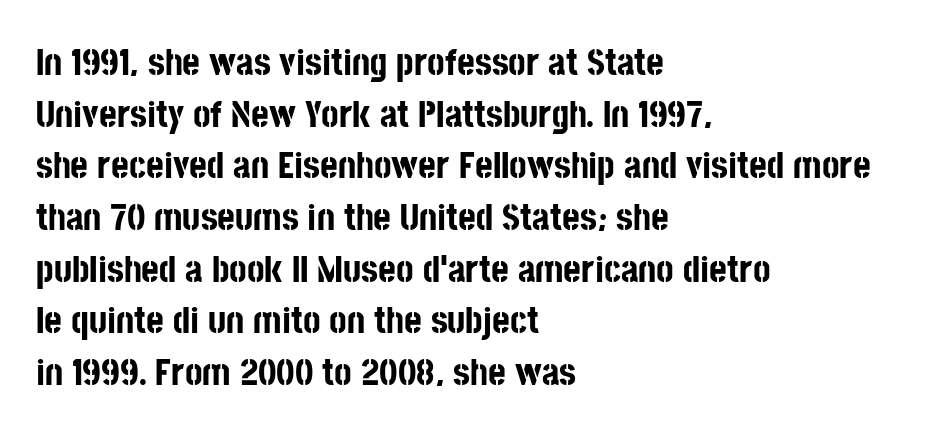
Q: Is the text bold? A: Yes.
Q: Is the text italic (slanted)? A: No, it is upright.
Q: Is the typeface a serif or a sans-serif typeface? A: Sans-serif.
Q: Is the text underlined? A: No.
Q: How is the paragraph aligned? A: Left-aligned.
Q: Is the spacing between letters normal or unusually wide? A: Normal.
Q: Is the spacing between lines tight, normal or loose? A: Normal.
Q: Width (condensed, normal, or wide)? A: Condensed.
Q: Stroke contrast? A: Low.
Q: x-height? A: Large.
Q: Monospaced? A: No.
